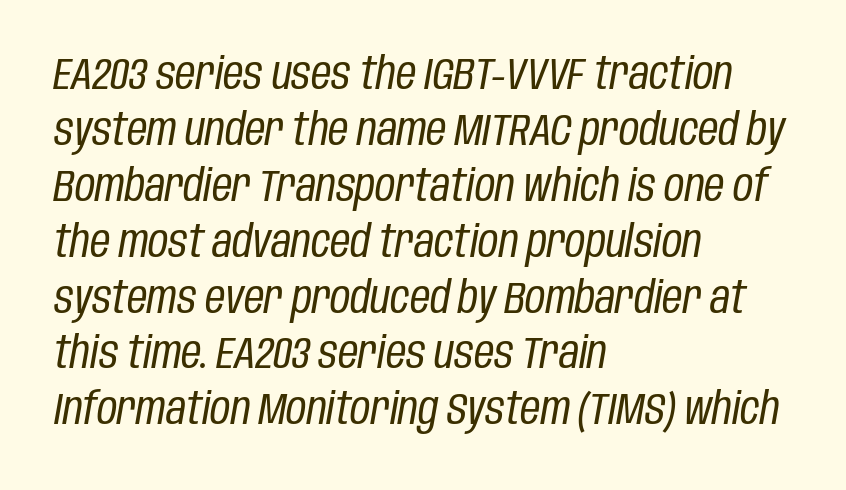
The image shows 44 px regular-weight, condensed type, italic (leaning right); set left-aligned, normal line spacing (1.27x), normal letter spacing, not underlined; low stroke contrast and a large x-height.
